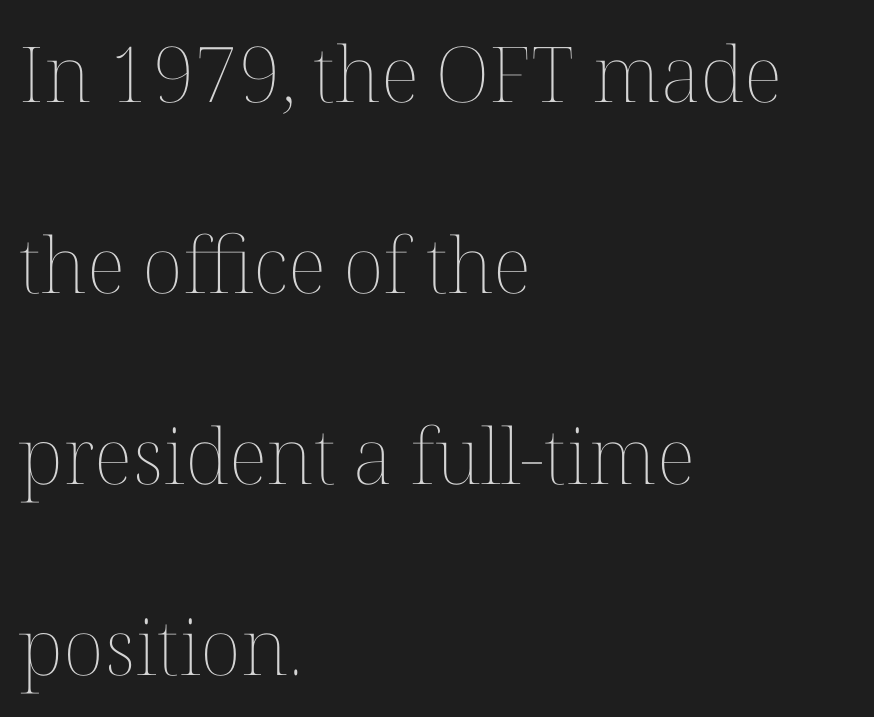
{"italic": "no", "bold": "no", "weight": "thin", "width": "normal", "stroke_contrast": "medium", "x_height": "medium", "monospaced": "no", "underline": "no", "align": "left", "line_spacing": "loose", "line_spacing_ratio": 2.48, "letter_spacing": "normal", "letter_spacing_em": 0.0, "glyph_px": 77}
